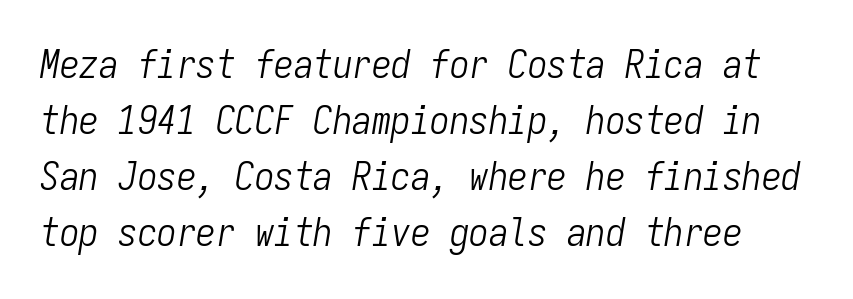
Stroke mass is kept to a normal reading level or below. Characters are canted at an angle relative to the baseline's perpendicular. Lines of text with bare space underneath. Each letter, wide or thin by design, is forced into the same width here. Quick note: interline space is typical.
